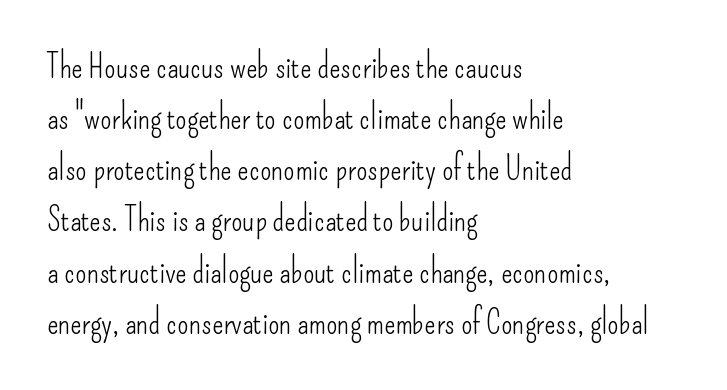
{"serif": "no", "italic": "no", "bold": "no", "weight": "light", "width": "condensed", "stroke_contrast": "low", "x_height": "small", "monospaced": "no", "underline": "no", "align": "left", "line_spacing": "normal", "line_spacing_ratio": 1.55, "letter_spacing": "normal", "letter_spacing_em": 0.0, "glyph_px": 33}
